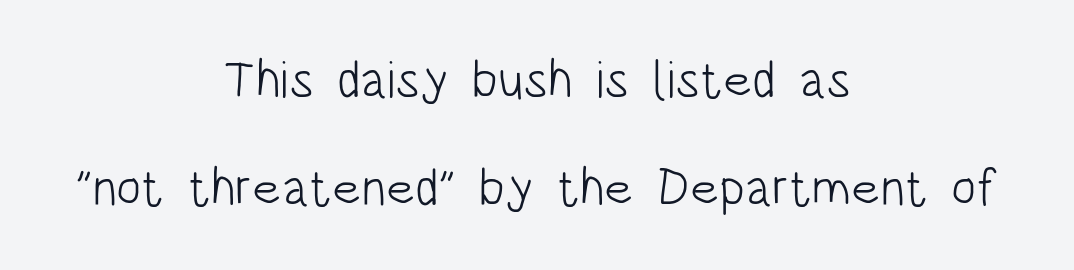
The passage shown has conventional tracking throughout. Spacing verdict: proportional, widths tailored to each character. To sum up the face: it is a sans, with no serifs. Bare-footed words on every line. The lettering holds an erect, upright posture throughout.
